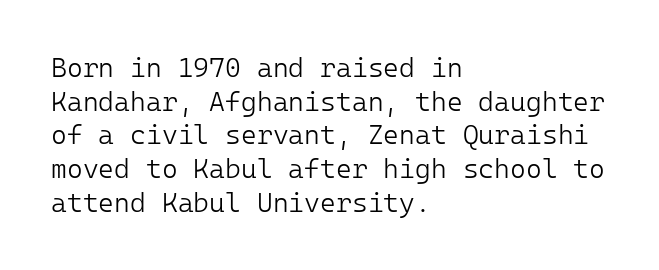
The image shows 27 px text type, upright; set left-aligned, normal line spacing (1.25x), normal letter spacing, not underlined.
